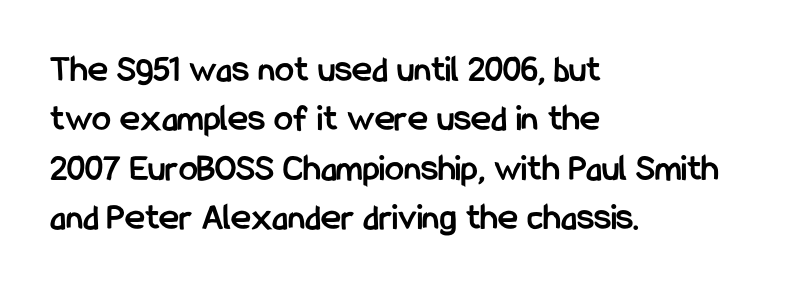
Vertically, the passage feels balanced, rows spaced as you'd expect. You can tell it's not italic because the verticals are truly vertical. No word sits above an underline. Character widths vary here, with narrow letters taking less room than wide ones. Between one letter and the next there's only the usual sliver of space. Typographically, this falls in the sans-serif category.
